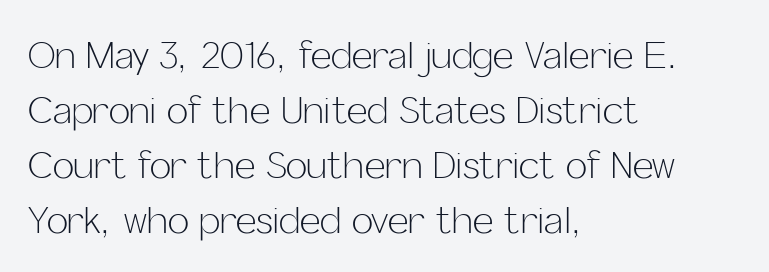
Notice how the stems are strictly vertical — no italics here. One glance says typical: line gaps are just what's usual. Every row of glyphs begins at an identical x-position on the left. To sum up the face: it is a sans, with no serifs. The face used here is proportionally spaced, like ordinary book or web type. No word sits above an underline.
